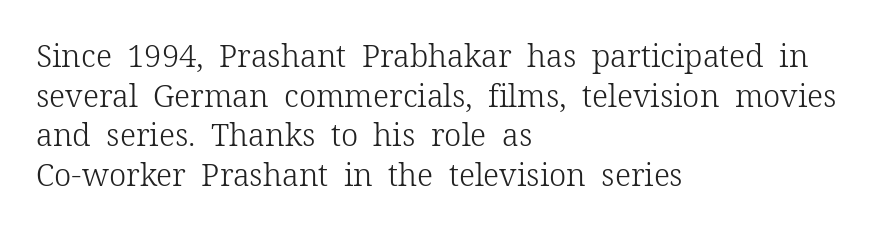
The image shows 31 px light serif type, upright; set left-aligned, normal line spacing (1.28x), normal letter spacing, not underlined; low stroke contrast and a medium x-height.
